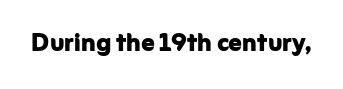
The image shows 33 px bold sans-serif type, upright; set normal letter spacing, not underlined; low stroke contrast and a medium x-height.
